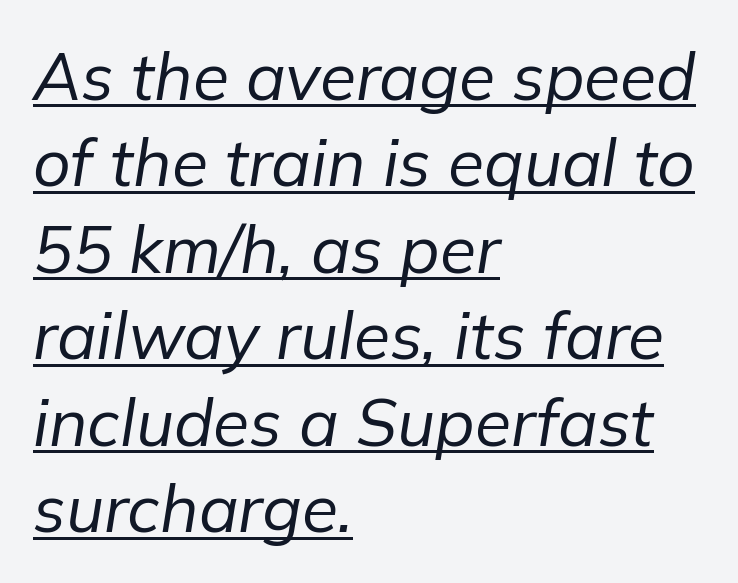
The image shows 66 px regular-weight type, italic (leaning right); set left-aligned, normal line spacing (1.31x), normal letter spacing, underlined; low stroke contrast and a medium x-height.
